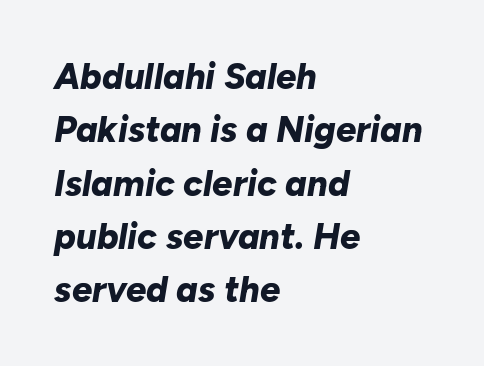
Q: Is the text bold? A: Yes.
Q: Is the text italic (slanted)? A: Yes, it leans right by about 10 degrees.
Q: Is the text underlined? A: No.
Q: How is the paragraph aligned? A: Left-aligned.
Q: Is the spacing between letters normal or unusually wide? A: Normal.
Q: Is the spacing between lines tight, normal or loose? A: Normal.
Q: Width (condensed, normal, or wide)? A: Normal.
Q: Stroke contrast? A: Low.
Q: x-height? A: Medium.
Q: Monospaced? A: No.
